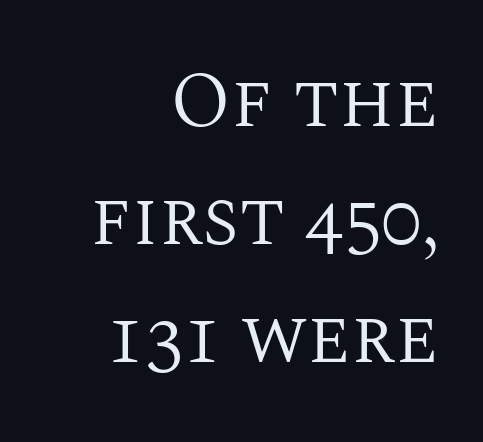
Q: Is the text bold? A: No.
Q: Is the text italic (slanted)? A: No, it is upright.
Q: Is the typeface a serif or a sans-serif typeface? A: Serif.
Q: Is the text underlined? A: No.
Q: How is the paragraph aligned? A: Right-aligned.
Q: Is the spacing between letters normal or unusually wide? A: Normal.
Q: Is the spacing between lines tight, normal or loose? A: Normal.
Q: Width (condensed, normal, or wide)? A: Normal.
Q: Stroke contrast? A: Medium.
Q: x-height? A: Large.
Q: Monospaced? A: No.
